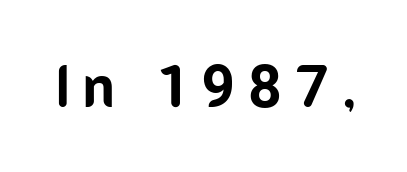
The image shows 59 px bold, condensed sans-serif type, upright; set unusually wide letter spacing (+0.22 em), not underlined; low stroke contrast and a medium x-height.
